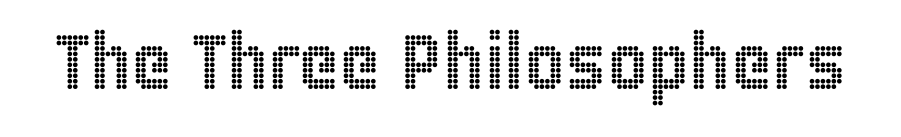
The area under the type is left untouched. Between one letter and the next there's only the usual sliver of space. The type sits square on the baseline with zero lean. Proportional: the letters do not fall into vertical columns.
